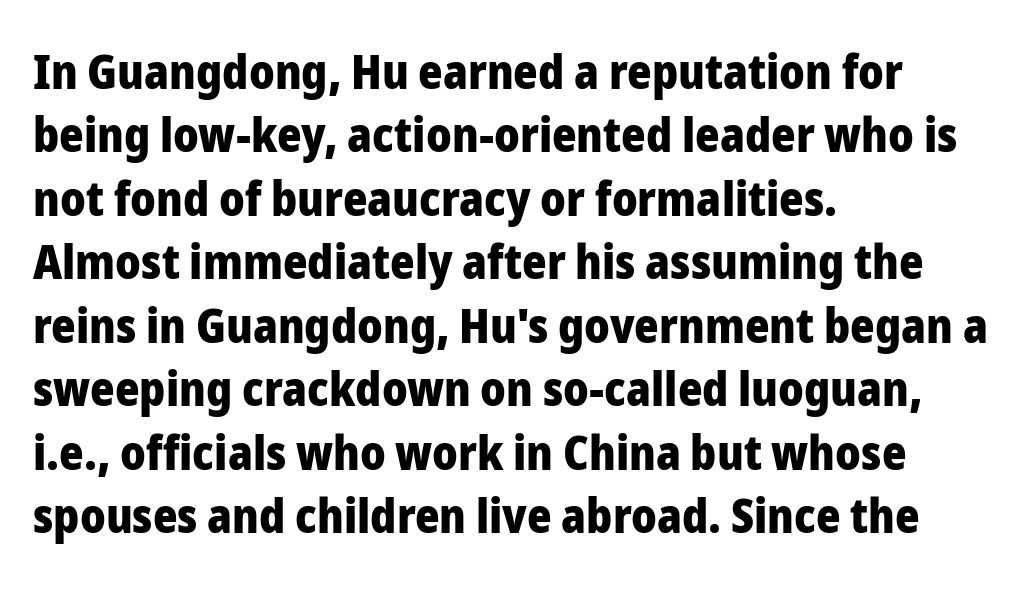
The image shows 47 px heavy sans-serif type, upright; set left-aligned, normal line spacing (1.35x), normal letter spacing, not underlined; low stroke contrast and a medium x-height.
